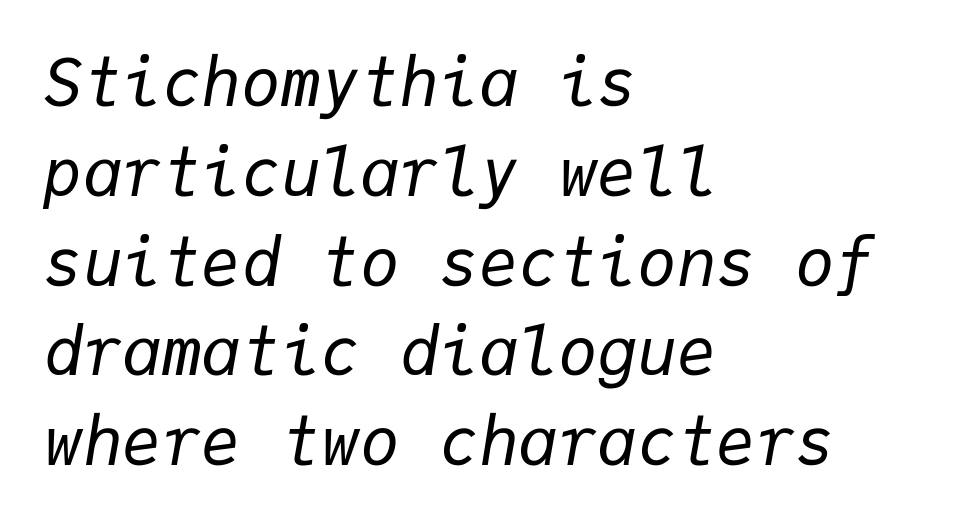
Q: Is the text bold? A: No.
Q: Is the text italic (slanted)? A: Yes, it leans right by about 9 degrees.
Q: Is the text underlined? A: No.
Q: How is the paragraph aligned? A: Left-aligned.
Q: Is the spacing between letters normal or unusually wide? A: Normal.
Q: Is the spacing between lines tight, normal or loose? A: Normal.
Q: Width (condensed, normal, or wide)? A: Normal.
Q: Stroke contrast? A: Low.
Q: x-height? A: Medium.
Q: Monospaced? A: Yes.
